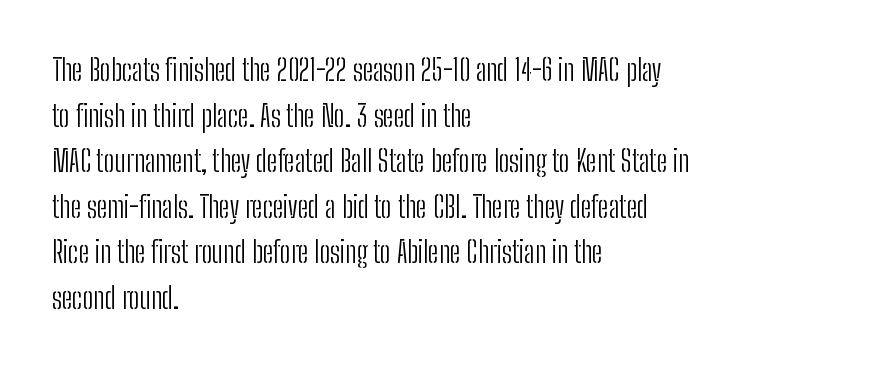
Q: Is the text bold? A: No.
Q: Is the text italic (slanted)? A: No, it is upright.
Q: Is the typeface a serif or a sans-serif typeface? A: Sans-serif.
Q: Is the text underlined? A: No.
Q: How is the paragraph aligned? A: Left-aligned.
Q: Is the spacing between letters normal or unusually wide? A: Normal.
Q: Is the spacing between lines tight, normal or loose? A: Normal.
Q: Width (condensed, normal, or wide)? A: Condensed.
Q: Stroke contrast? A: Low.
Q: x-height? A: Medium.
Q: Monospaced? A: No.
